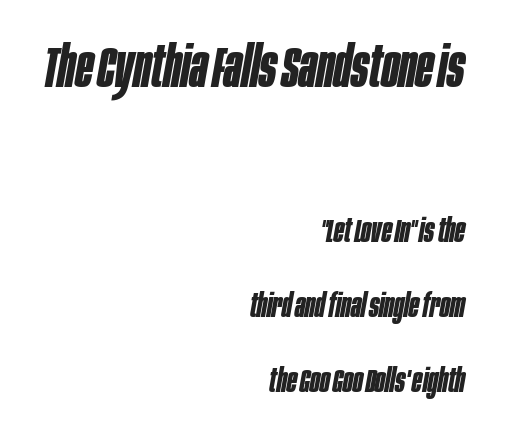
Q: Is the text bold? A: Yes.
Q: Is the text italic (slanted)? A: Yes, it leans right by about 10 degrees.
Q: Is the text underlined? A: No.
Q: How is the paragraph aligned? A: Right-aligned.
Q: Is the spacing between letters normal or unusually wide? A: Normal.
Q: Is the spacing between lines tight, normal or loose? A: Loose.
Q: Which block of text is set in a larger size, the first (top) or the second (bottom)? A: The first (top) one.
Q: Width (condensed, normal, or wide)? A: Condensed.
Q: Stroke contrast? A: Low.
Q: x-height? A: Large.
Q: Monospaced? A: No.
